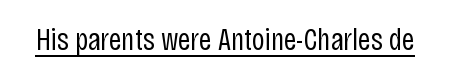
Q: Is the text bold? A: No.
Q: Is the text italic (slanted)? A: No, it is upright.
Q: Is the typeface a serif or a sans-serif typeface? A: Sans-serif.
Q: Is the text underlined? A: Yes.
Q: Is the spacing between letters normal or unusually wide? A: Normal.
Q: Width (condensed, normal, or wide)? A: Condensed.
Q: Stroke contrast? A: Low.
Q: x-height? A: Large.
Q: Monospaced? A: No.
